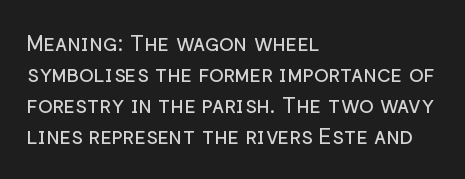
The image shows 22 px text type, upright; set left-aligned, normal line spacing (1.41x), normal letter spacing, not underlined.
